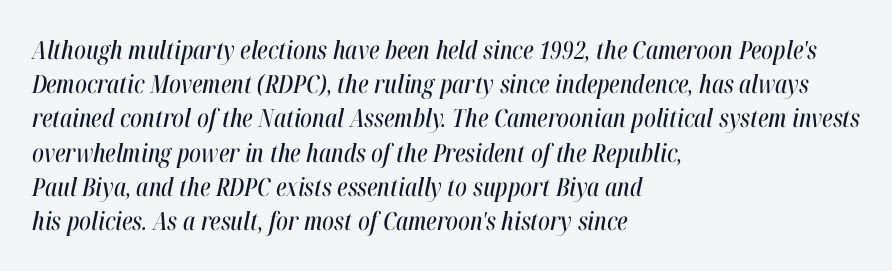
Q: Is the text italic (slanted)? A: Yes, it leans right by about 12 degrees.
Q: Is the text underlined? A: No.
Q: How is the paragraph aligned? A: Left-aligned.
Q: Is the spacing between letters normal or unusually wide? A: Normal.
Q: Is the spacing between lines tight, normal or loose? A: Normal.
